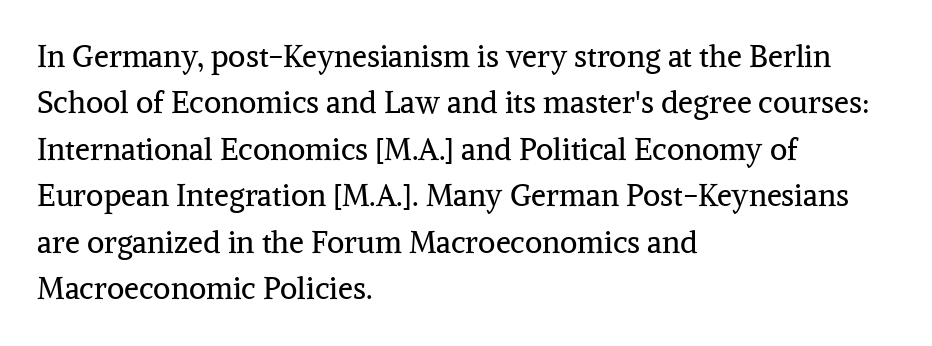
{"serif": "yes", "italic": "no", "bold": "no", "weight": "regular", "width": "normal", "stroke_contrast": "medium", "x_height": "medium", "monospaced": "no", "underline": "no", "align": "left", "line_spacing": "normal", "line_spacing_ratio": 1.55, "letter_spacing": "normal", "letter_spacing_em": 0.0, "glyph_px": 30}
